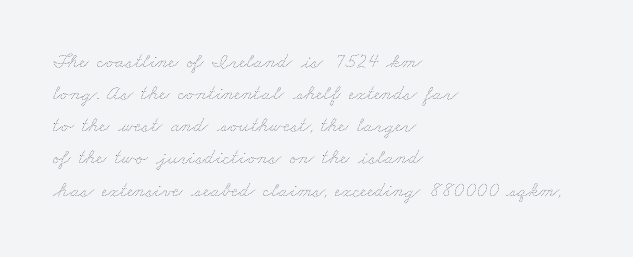
How would I describe the line gaps? Plain and ordinary. Default kerning and tracking; the words read as compact shapes. The space directly below the letters is spotless. The ragged edge is on the right, which tells us the setting is flush left. Stems here are at most as thick as an everyday book face.
